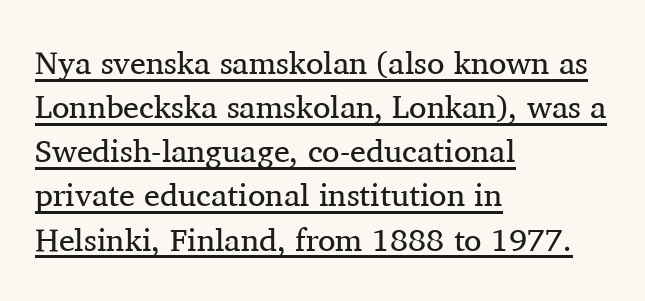
Q: Is the text bold? A: No.
Q: Is the text italic (slanted)? A: No, it is upright.
Q: Is the typeface a serif or a sans-serif typeface? A: Serif.
Q: Is the text underlined? A: Yes.
Q: How is the paragraph aligned? A: Left-aligned.
Q: Is the spacing between letters normal or unusually wide? A: Normal.
Q: Is the spacing between lines tight, normal or loose? A: Normal.
Q: Width (condensed, normal, or wide)? A: Normal.
Q: Stroke contrast? A: Medium.
Q: x-height? A: Medium.
Q: Monospaced? A: No.
